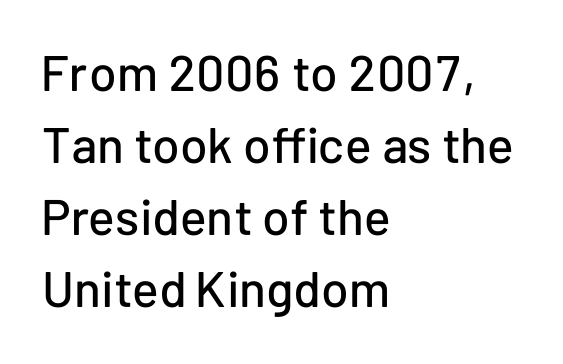
{"serif": "no", "italic": "no", "width": "normal", "stroke_contrast": "low", "x_height": "medium", "monospaced": "no", "underline": "no", "align": "left", "line_spacing": "normal", "line_spacing_ratio": 1.44, "letter_spacing": "normal", "letter_spacing_em": 0.0, "glyph_px": 50}
